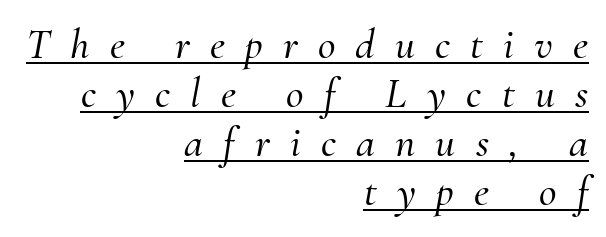
{"serif": "yes", "italic": "yes", "lean": "right", "slant_degrees": 10, "width": "normal", "stroke_contrast": "medium", "x_height": "small", "monospaced": "no", "underline": "yes", "align": "right", "line_spacing": "tight", "line_spacing_ratio": 1.14, "letter_spacing": "wide", "letter_spacing_em": 0.47, "glyph_px": 43}
